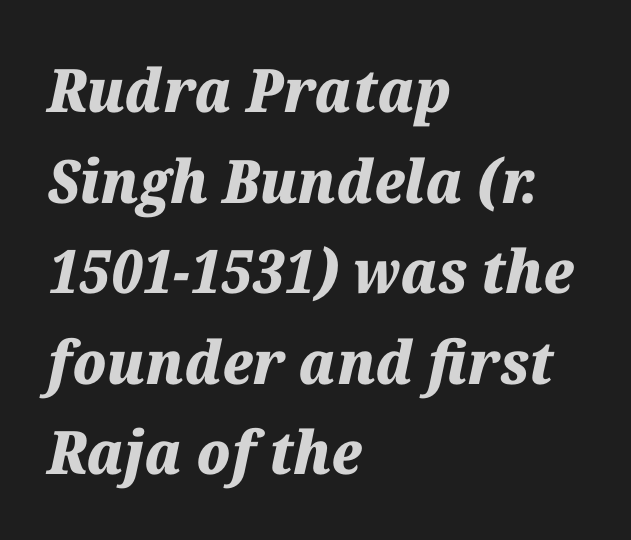
Emphasis-style slanted type is in use. Is the letter spacing exaggerated? No — it looks like the ordinary default. Is this a fixed-width face? No — the glyphs have proportional, varying widths. A normal amount of white space separates one row of letters from the next. The space beneath each line is pristine and unruled. Teacher's note: observe the even left margin — that is flush-left alignment.
